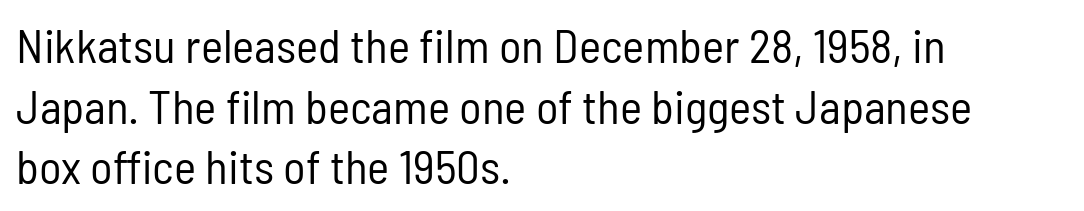
Q: Is the text bold? A: No.
Q: Is the text italic (slanted)? A: No, it is upright.
Q: Is the typeface a serif or a sans-serif typeface? A: Sans-serif.
Q: Is the text underlined? A: No.
Q: How is the paragraph aligned? A: Left-aligned.
Q: Is the spacing between letters normal or unusually wide? A: Normal.
Q: Is the spacing between lines tight, normal or loose? A: Normal.
Q: Width (condensed, normal, or wide)? A: Condensed.
Q: Stroke contrast? A: Low.
Q: x-height? A: Medium.
Q: Monospaced? A: No.
